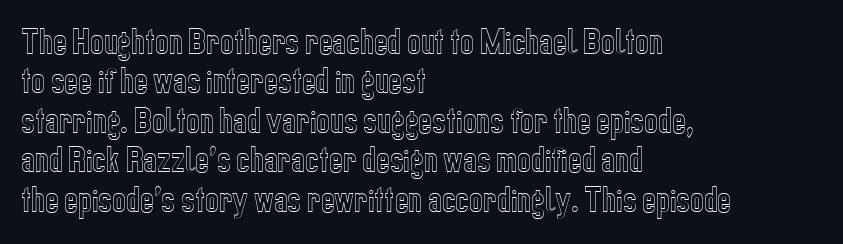
Q: Is the text italic (slanted)? A: No, it is upright.
Q: Is the text underlined? A: No.
Q: How is the paragraph aligned? A: Left-aligned.
Q: Is the spacing between letters normal or unusually wide? A: Normal.
Q: Is the spacing between lines tight, normal or loose? A: Normal.
Q: Width (condensed, normal, or wide)? A: Condensed.
Q: x-height? A: Medium.
Q: Monospaced? A: No.
